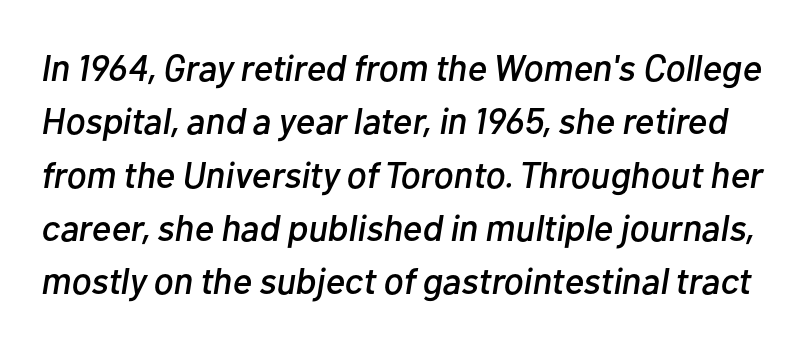
Slanted lettering throughout. The vertical gap from one line to the next is medium. Clear beneath every line of the passage. Looks like regular typesetting: each glyph gets only the width it needs. Nothing unusual about the tracking: characters are spaced as the font intends.
